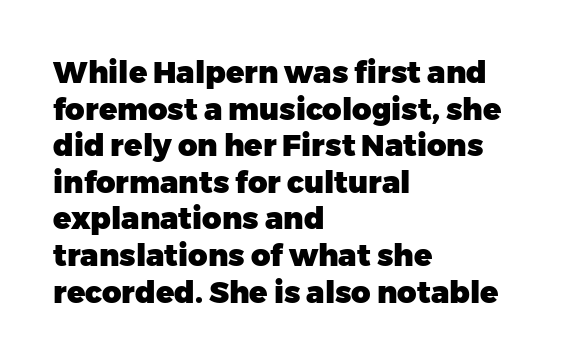
Line beginnings align vertically; line endings do not. What kind of face is this? One without serifs — a sans. Weight: bold. Each word holds together tightly as a unit, with standard inter-letter gaps. Every character sits straight up, as roman type does.
